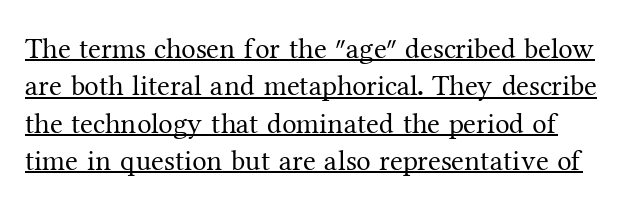
The image shows 29 px regular-weight serif type, upright; set normal line spacing (1.29x), normal letter spacing, underlined; medium stroke contrast and a medium x-height.
